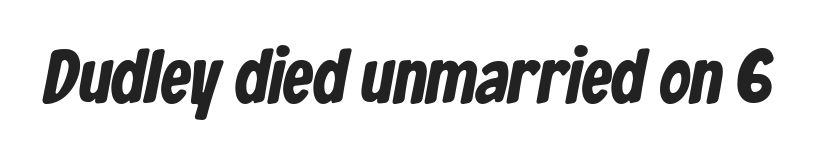
{"serif": "no", "width": "condensed", "stroke_contrast": "low", "x_height": "medium", "monospaced": "no", "underline": "no", "letter_spacing": "normal", "letter_spacing_em": 0.0, "glyph_px": 76}
